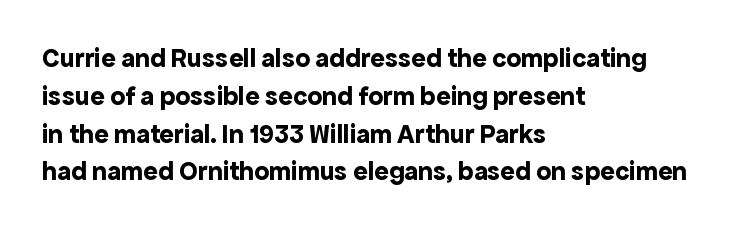
Line spacing here is normal. The baseline area is clear. This sample uses an upright cut, with every glyph sitting square on the baseline. These lines keep a tight, regular rhythm from letter to letter. Line beginnings align vertically; line endings do not.
